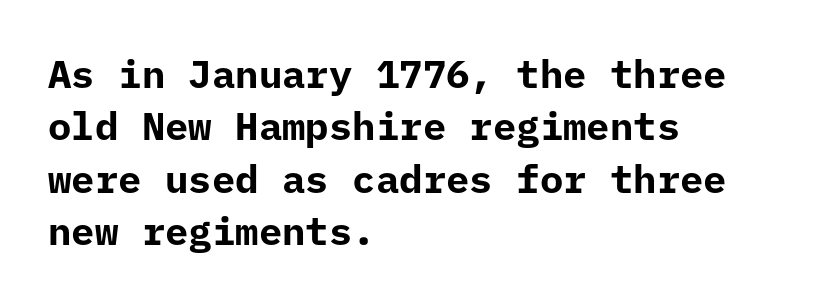
The image shows 39 px bold sans-serif type, upright, monospaced; set left-aligned, normal line spacing (1.34x), normal letter spacing, not underlined; low stroke contrast and a medium x-height.
